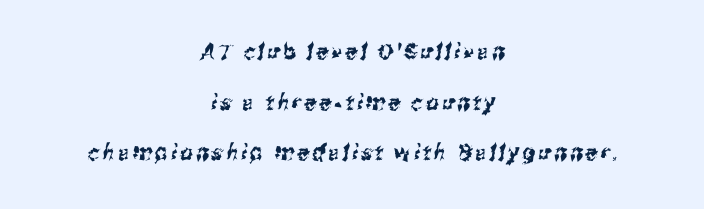
{"underline": "no", "align": "center", "line_spacing": "loose", "line_spacing_ratio": 2.3, "glyph_px": 22}
